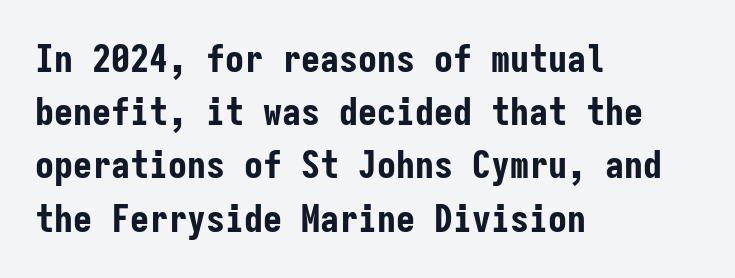
{"serif": "no", "italic": "no", "bold": "yes", "weight": "bold", "width": "condensed", "stroke_contrast": "low", "x_height": "medium", "monospaced": "yes", "underline": "no", "align": "left", "line_spacing": "normal", "line_spacing_ratio": 1.4, "letter_spacing": "normal", "letter_spacing_em": 0.0, "glyph_px": 38}
